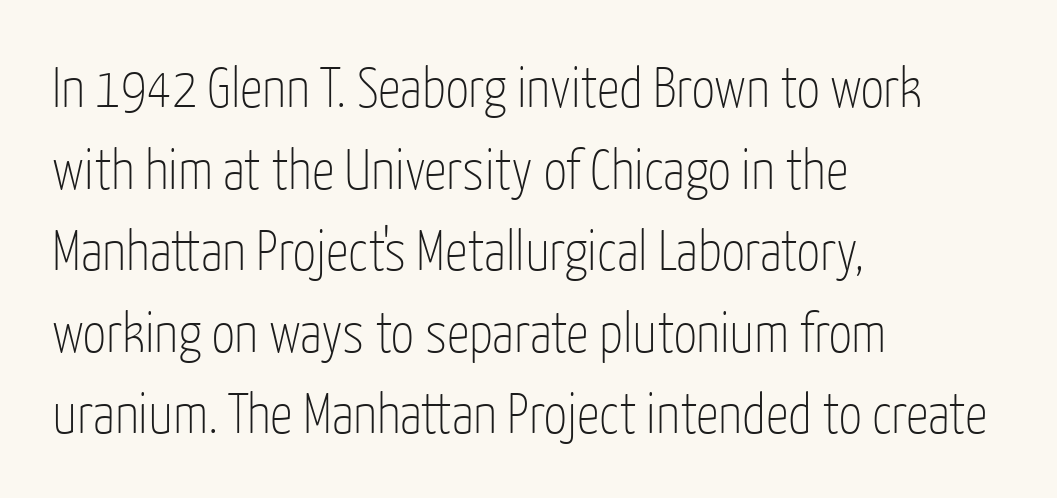
You can tell from the bare stems that sans-serif type was used. Check the space under the baseline: it is left empty. Style check: upright. Each stroke keeps to a modest, everyday thickness or less. The typesetter chose a ragged-right arrangement here.
